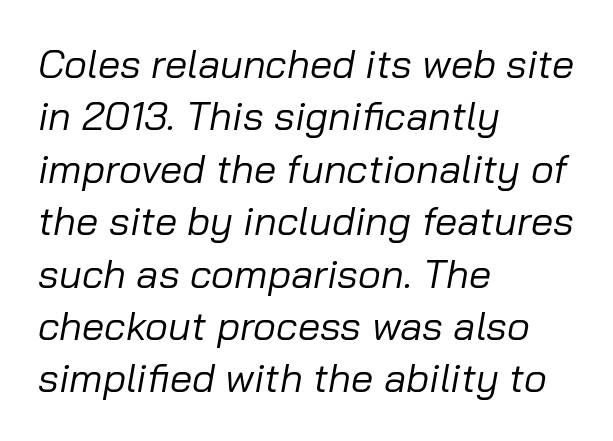
Q: Is the text bold? A: No.
Q: Is the text italic (slanted)? A: Yes, it leans right by about 10 degrees.
Q: Is the text underlined? A: No.
Q: How is the paragraph aligned? A: Left-aligned.
Q: Is the spacing between letters normal or unusually wide? A: Normal.
Q: Is the spacing between lines tight, normal or loose? A: Normal.
Q: Width (condensed, normal, or wide)? A: Normal.
Q: Stroke contrast? A: Low.
Q: x-height? A: Medium.
Q: Monospaced? A: No.
